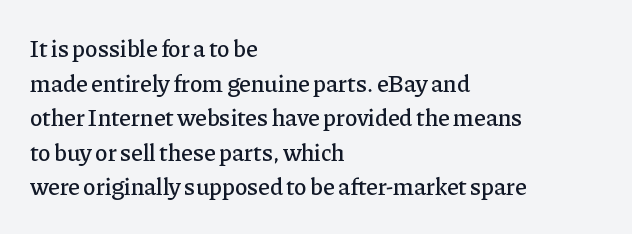
The compositor pushed each line to the left boundary. Compared with typical paragraphs, the rows here are spaced about the same. Here the glyphs are tracked normally, forming tight word shapes. Check the space under the baseline: it is left empty. You can tell it's not italic because the verticals are truly vertical.
